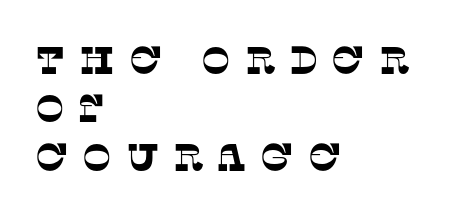
{"serif": "yes", "width": "normal", "stroke_contrast": "low", "x_height": "large", "monospaced": "no", "underline": "no", "align": "left", "line_spacing_ratio": 1.24, "letter_spacing": "wide", "letter_spacing_em": 0.35, "glyph_px": 39}
